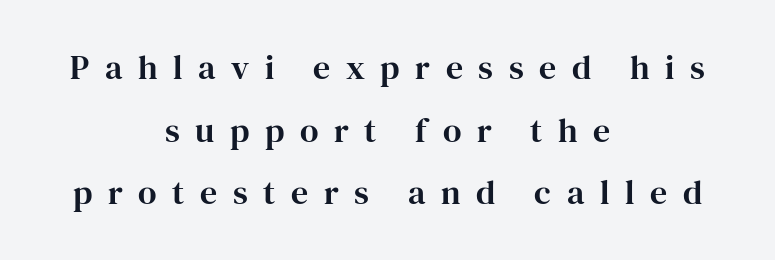
Q: Is the text italic (slanted)? A: No, it is upright.
Q: Is the typeface a serif or a sans-serif typeface? A: Serif.
Q: Is the text underlined? A: No.
Q: How is the paragraph aligned? A: Centered.
Q: Is the spacing between letters normal or unusually wide? A: Unusually wide.
Q: Width (condensed, normal, or wide)? A: Normal.
Q: Stroke contrast? A: High.
Q: x-height? A: Medium.
Q: Monospaced? A: No.
